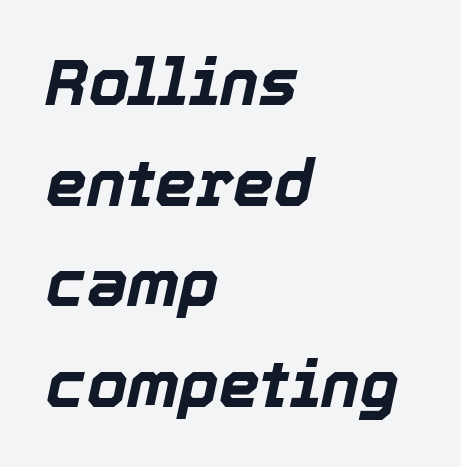
Q: Is the text bold? A: Yes.
Q: Is the text italic (slanted)? A: Yes, it leans right by about 12 degrees.
Q: Is the text underlined? A: No.
Q: How is the paragraph aligned? A: Left-aligned.
Q: Is the spacing between letters normal or unusually wide? A: Normal.
Q: Is the spacing between lines tight, normal or loose? A: Normal.
Q: Width (condensed, normal, or wide)? A: Normal.
Q: x-height? A: Medium.
Q: Monospaced? A: No.
